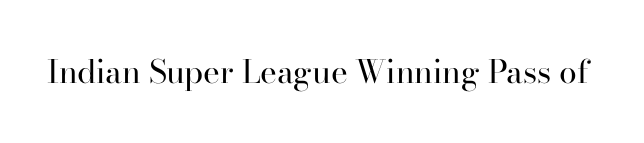
The image shows 32 px regular-weight serif type, upright; set normal letter spacing, not underlined; high stroke contrast and a small x-height.
